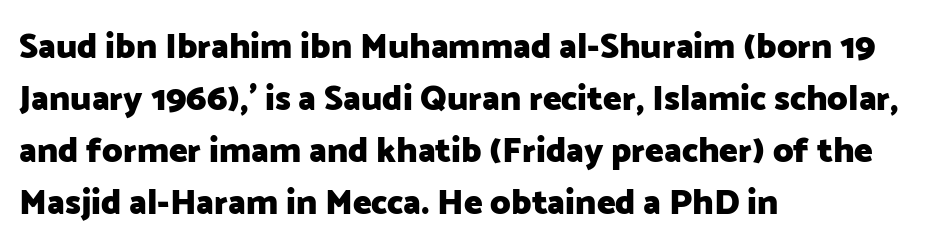
{"serif": "no", "italic": "no", "bold": "yes", "weight": "heavy", "width": "normal", "stroke_contrast": "low", "x_height": "medium", "monospaced": "no", "underline": "no", "align": "left", "line_spacing": "normal", "line_spacing_ratio": 1.49, "letter_spacing": "normal", "letter_spacing_em": 0.0, "glyph_px": 35}
